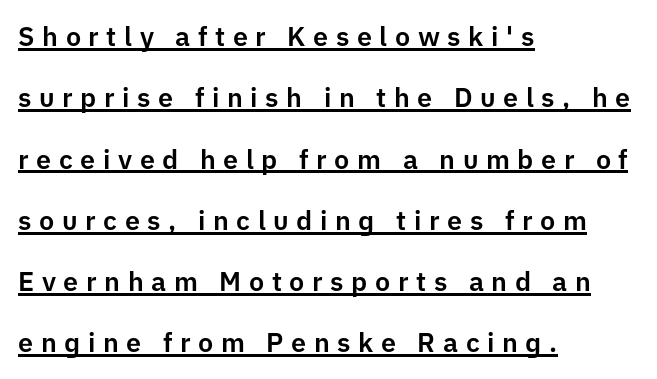
The image shows 27 px text type, upright; set left-aligned, loose line spacing (2.27x), unusually wide letter spacing (+0.28 em), underlined.
